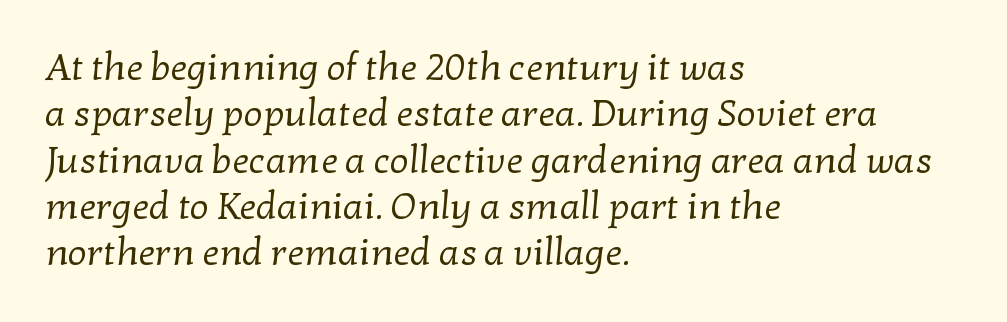
The horizontal fit of the characters is conventional and even. Weight: not bold — regular or lighter. A typesetter would call this proportional, since set widths differ per character. Line beginnings align vertically; line endings do not. The space directly below the letters is spotless. Note: serifs present on the glyphs.
